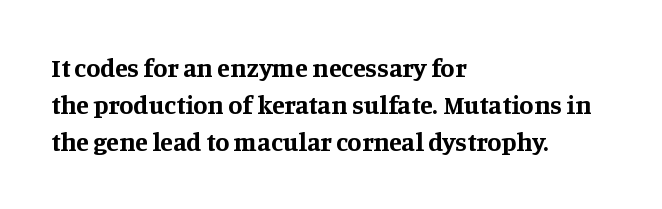
These words are printed bold, with thick strokes throughout. Between one letter and the next there's only the usual sliver of space. The letters stand straight up with perfectly vertical stems. The rendering anchors every line to the left-hand side. The leading is moderate, giving the passage an even texture.
